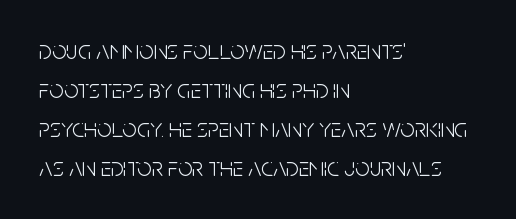
Q: Is the text bold? A: No.
Q: Is the text italic (slanted)? A: No, it is upright.
Q: Is the text underlined? A: No.
Q: How is the paragraph aligned? A: Left-aligned.
Q: Is the spacing between letters normal or unusually wide? A: Normal.
Q: Is the spacing between lines tight, normal or loose? A: Normal.
